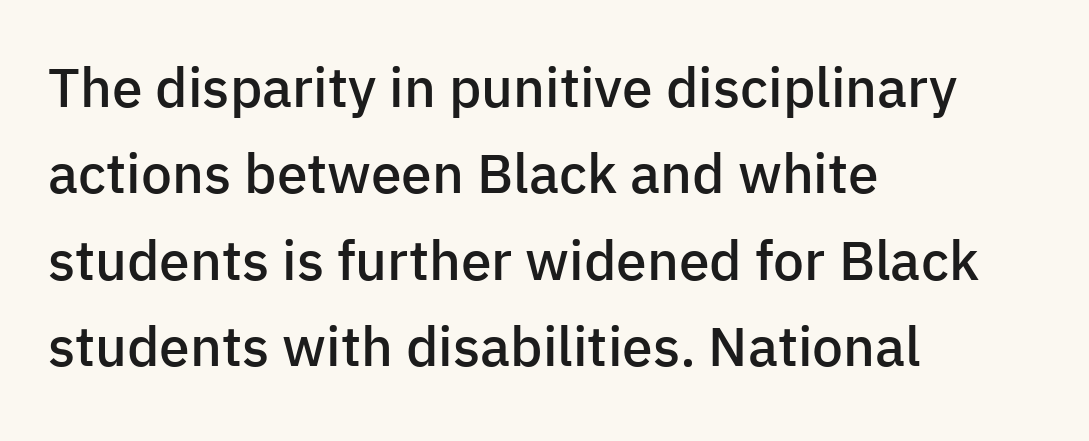
Q: Is the text bold? A: Semi-bold.
Q: Is the text italic (slanted)? A: No, it is upright.
Q: Is the typeface a serif or a sans-serif typeface? A: Sans-serif.
Q: Is the text underlined? A: No.
Q: How is the paragraph aligned? A: Left-aligned.
Q: Is the spacing between letters normal or unusually wide? A: Normal.
Q: Is the spacing between lines tight, normal or loose? A: Normal.
Q: Width (condensed, normal, or wide)? A: Normal.
Q: Stroke contrast? A: Low.
Q: x-height? A: Medium.
Q: Monospaced? A: No.
